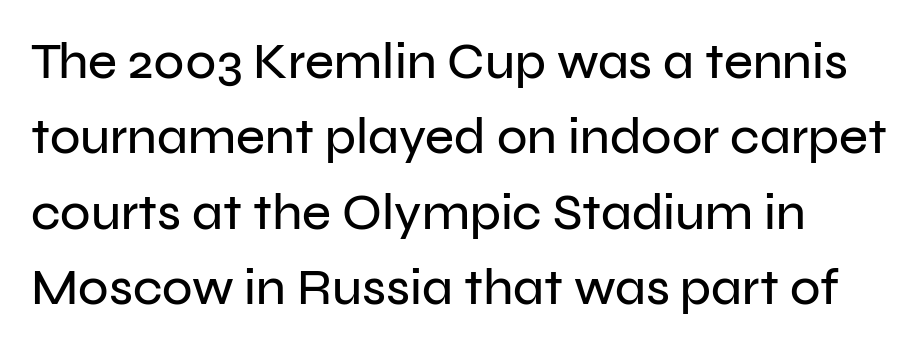
The space between consecutive lines is moderate. The font family rendered here belongs to the sans-serif group. Honestly, there is no underline to notice here at all. The face used here is rendered with its standard letterfit. You can tell it's not italic because the verticals are truly vertical. The face used here is proportionally spaced, like ordinary book or web type.
